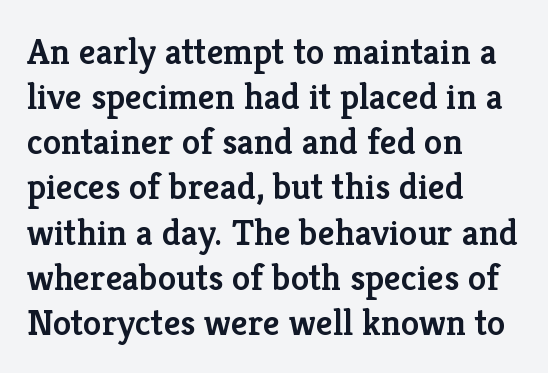
The image shows 37 px semibold serif type, upright; set left-aligned, line spacing 1.22x, normal letter spacing, not underlined; low stroke contrast and a medium x-height.
